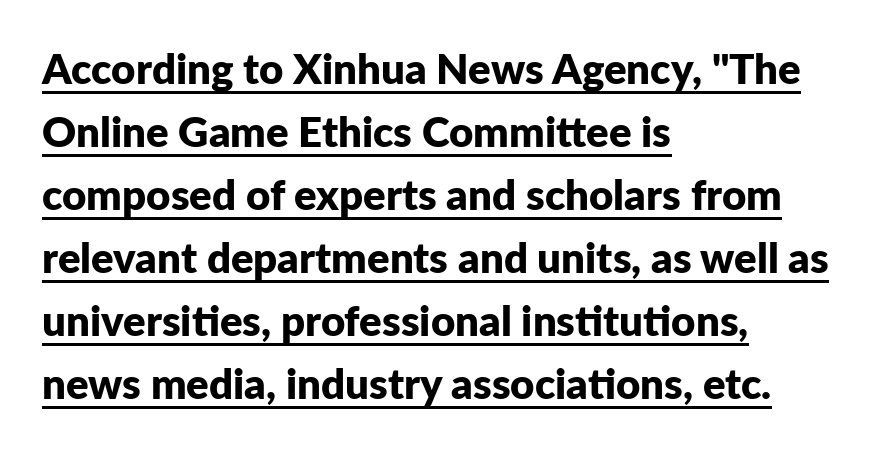
The image shows 42 px bold sans-serif type, upright; set left-aligned, normal line spacing (1.5x), normal letter spacing, underlined; low stroke contrast and a medium x-height.
